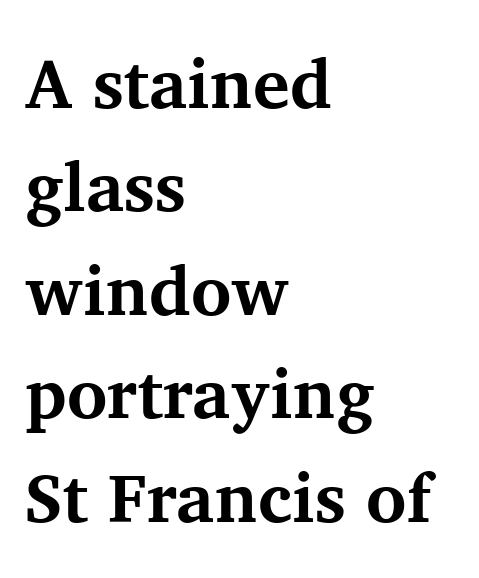
The image shows 69 px bold serif type, upright; set left-aligned, normal line spacing (1.5x), normal letter spacing, not underlined; medium stroke contrast and a medium x-height.
